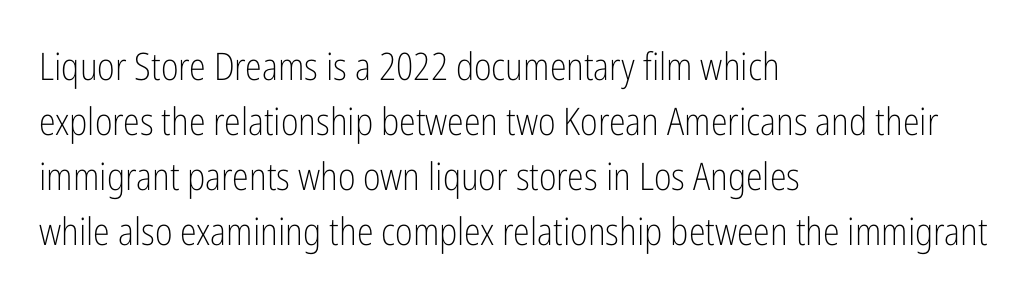
Q: Is the text bold? A: No.
Q: Is the text italic (slanted)? A: No, it is upright.
Q: Is the typeface a serif or a sans-serif typeface? A: Sans-serif.
Q: Is the text underlined? A: No.
Q: How is the paragraph aligned? A: Left-aligned.
Q: Is the spacing between letters normal or unusually wide? A: Normal.
Q: Is the spacing between lines tight, normal or loose? A: Normal.
Q: Width (condensed, normal, or wide)? A: Condensed.
Q: Stroke contrast? A: Low.
Q: x-height? A: Medium.
Q: Monospaced? A: No.
